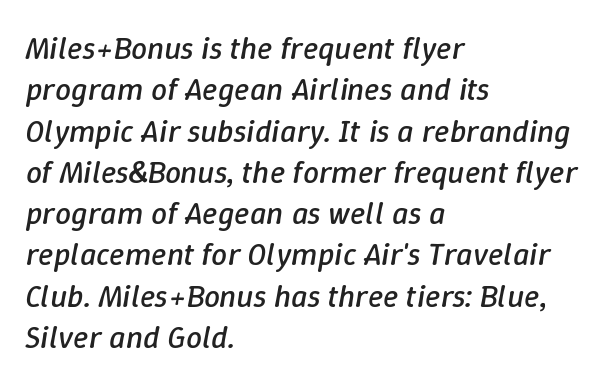
Tracking here is standard; glyphs follow each other at the usual distance. The rendering uses natural spacing where letterforms have individual widths. This sample keeps an unexceptional amount of space between lines. If you drew a line through each stem, it would be angled.
